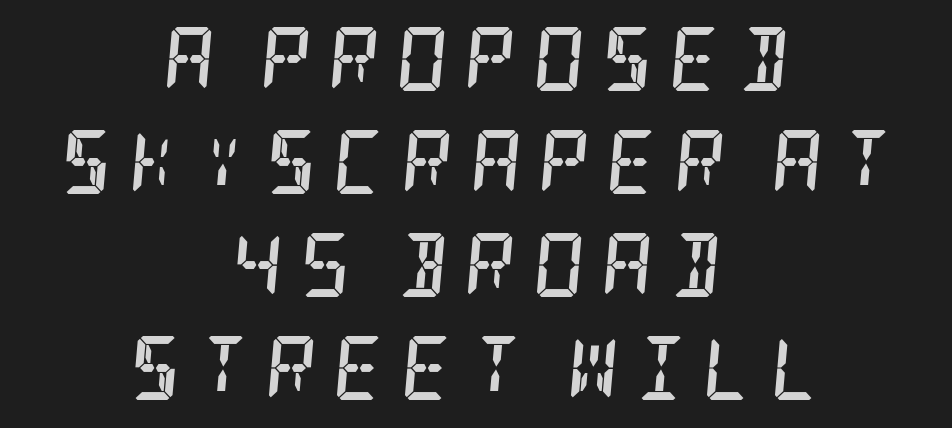
The image shows 64 px semibold, condensed serif type, italic (leaning right); set centered, normal line spacing (1.61x), unusually wide letter spacing (+0.25 em), not underlined; low stroke contrast and a large x-height.
